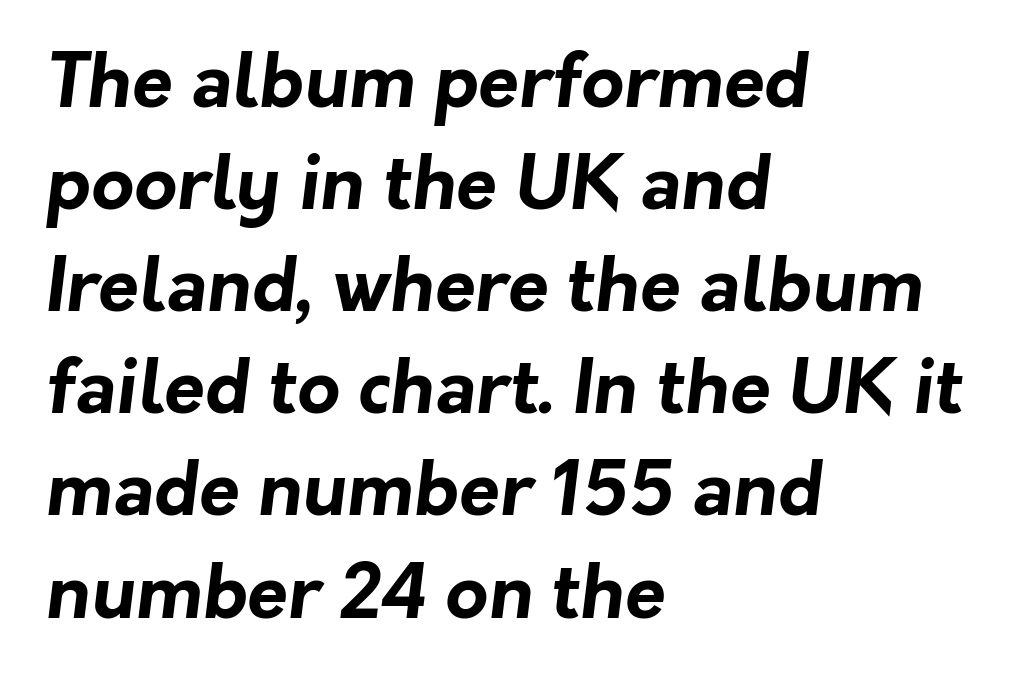
{"serif": "no", "bold": "yes", "weight": "bold", "width": "normal", "stroke_contrast": "low", "x_height": "medium", "monospaced": "no", "underline": "no", "align": "left", "line_spacing": "normal", "line_spacing_ratio": 1.38, "letter_spacing": "normal", "letter_spacing_em": 0.0, "glyph_px": 74}
